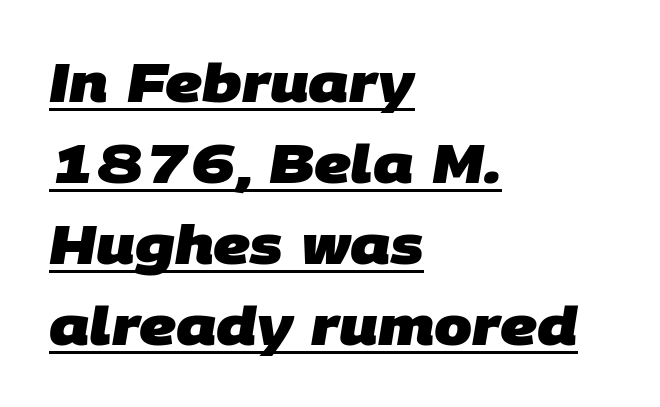
The image shows 54 px heavy sans-serif type; set left-aligned, normal line spacing (1.5x), normal letter spacing, underlined; low stroke contrast and a large x-height.
